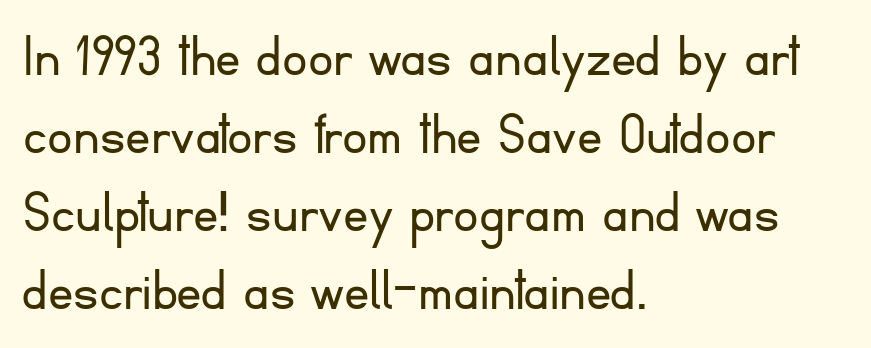
The strip under each line holds only bare page. It's the straight-up-and-down kind of type. Visually the block forms a straight wall on the left and a jagged coastline on the right. The passage shown is typed in a proportional face where columns would drift. These glyphs show unthickened strokes, regular width or finer.
